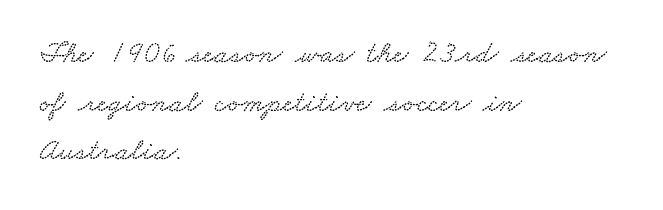
The image shows 31 px wide type; set left-aligned, normal line spacing (1.57x), normal letter spacing, not underlined; low stroke contrast and a small x-height.
